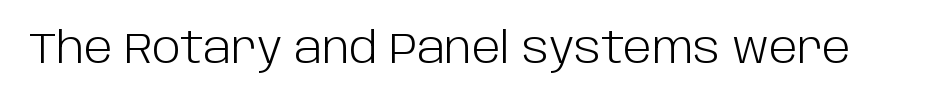
Standard letterfit; no display-style spreading of the glyphs. The area under the type is left untouched. The face looks like a standard text weight, possibly lighter. What kind of face is this? One without serifs — a sans. Here the designer chose a conventional face with non-uniform glyph widths. Unlike italic type, these characters show no tilt at all.
